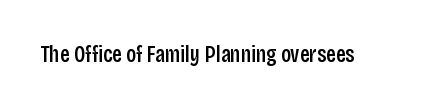
No extra tracking has been applied to these lines. The area under the type is left untouched. Weight: semibold (demi). If you drew a line through each stem, it would be perfectly vertical.
